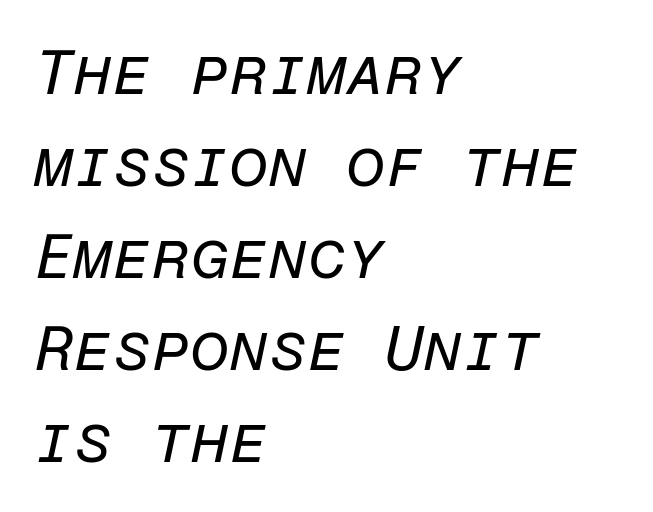
Standard letterfit; no display-style spreading of the glyphs. Lines of text with bare space underneath. Is the type slanted? Yes — the strokes lean at a clear angle. Caption: face not bold, strokes unweighted. Each letter, wide or thin by design, is forced into the same width here.
